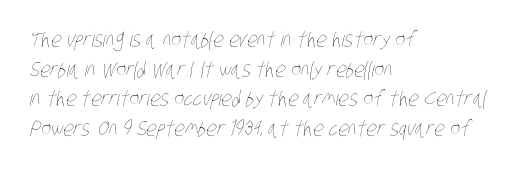
The image shows 21 px text type; set left-aligned, normal line spacing (1.41x), normal letter spacing, not underlined.
